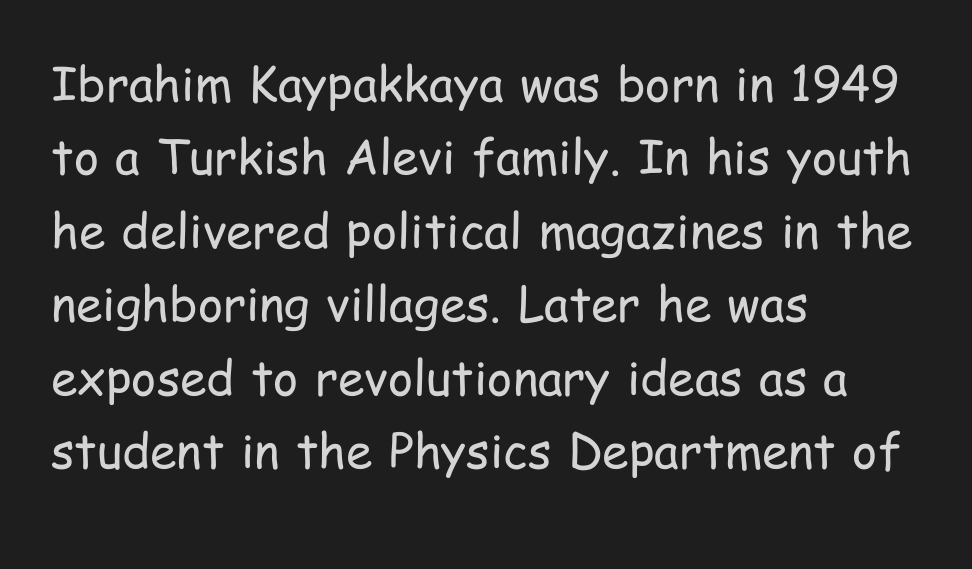
Q: Is the text bold? A: No.
Q: Is the text italic (slanted)? A: No, it is upright.
Q: Is the typeface a serif or a sans-serif typeface? A: Sans-serif.
Q: Is the text underlined? A: No.
Q: How is the paragraph aligned? A: Left-aligned.
Q: Is the spacing between letters normal or unusually wide? A: Normal.
Q: Is the spacing between lines tight, normal or loose? A: Normal.
Q: Width (condensed, normal, or wide)? A: Condensed.
Q: Stroke contrast? A: Low.
Q: x-height? A: Medium.
Q: Monospaced? A: No.
